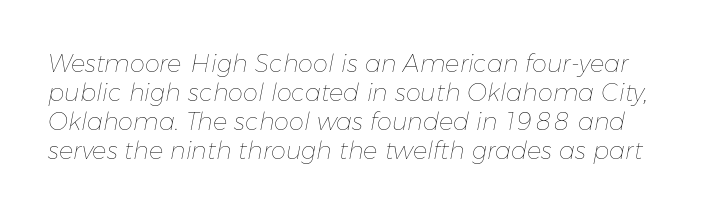
The font's italic variant was chosen for this text. The passage shown has conventional tracking throughout. Letters rest on an invisible, unmarked baseline. Vertical stems look standard width or narrower in stroke.
